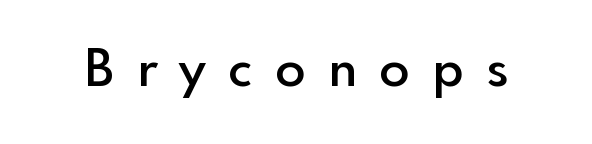
The image shows 50 px semibold sans-serif type, upright; set unusually wide letter spacing (+0.45 em), not underlined; a small x-height.
